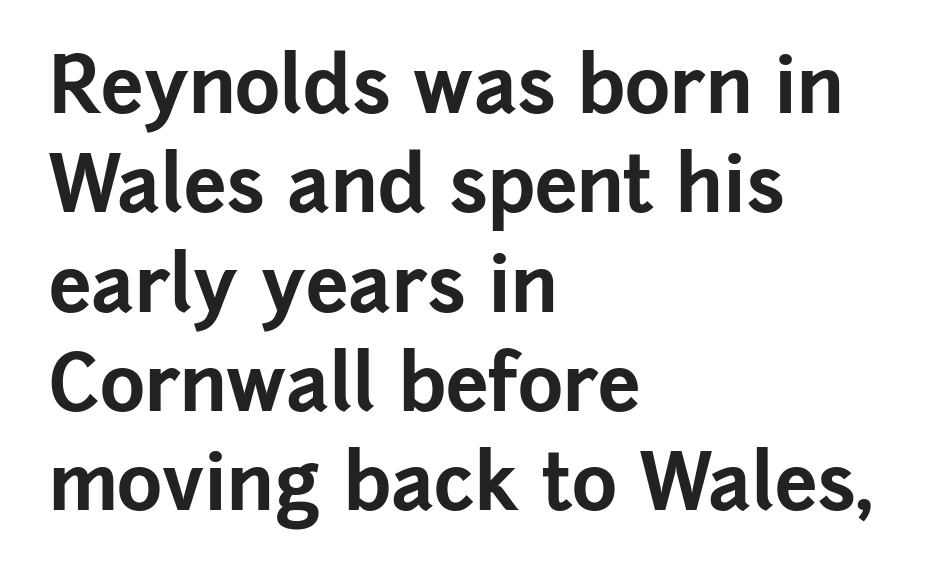
The image shows 77 px bold sans-serif type, upright; set left-aligned, normal line spacing (1.29x), normal letter spacing, not underlined; low stroke contrast and a medium x-height.
